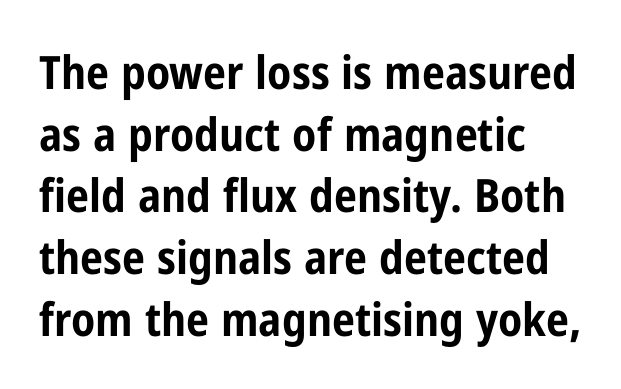
The characters look thick and weighty, a clear bold. Varying glyph widths throughout — classic text-font behaviour. Left-aligned paragraph, ragged on the right. The passage shown has conventional tracking throughout. When letters stand straight like this, we call the style roman or upright. Underlining? Definitely not there.
